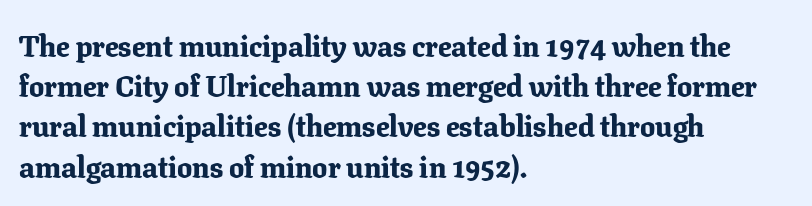
If you drew a ruler down the left edge, every line would touch it. Designer's note — italics off, roman on. The type family on display is of the serif kind. The face used here is rendered with its standard letterfit. In terms of weight, the rendering is a true, heavy bold.
